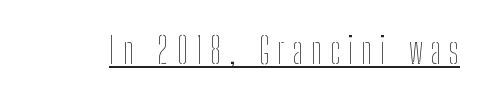
The image shows 37 px thin, condensed type, upright; set unusually wide letter spacing (+0.22 em), underlined; low stroke contrast and a medium x-height.
